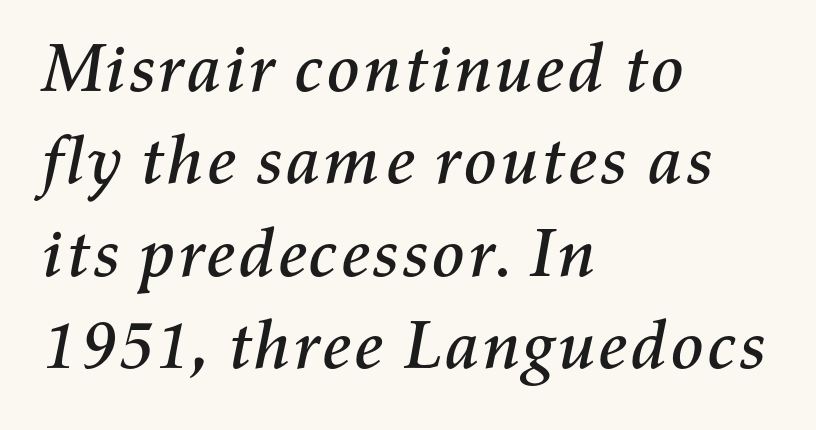
Q: Is the text italic (slanted)? A: Yes, it leans right by about 11 degrees.
Q: Is the text underlined? A: No.
Q: How is the paragraph aligned? A: Left-aligned.
Q: Is the spacing between letters normal or unusually wide? A: Normal.
Q: Is the spacing between lines tight, normal or loose? A: Normal.
Q: Width (condensed, normal, or wide)? A: Normal.
Q: Stroke contrast? A: Medium.
Q: x-height? A: Medium.
Q: Monospaced? A: No.
